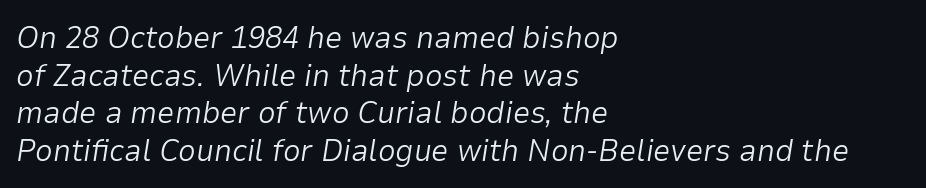
Slanted lettering throughout. Look at the tracking — it's just the regular setting, nothing added. Layout note: lines flush left. The space directly below the letters is spotless.
